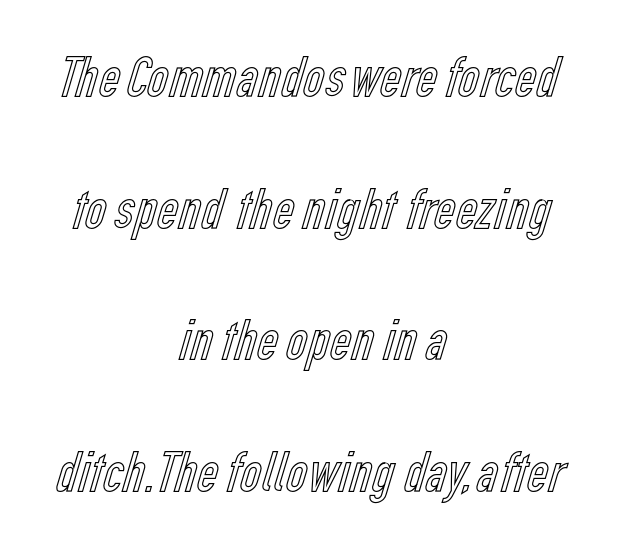
The image shows 59 px condensed type; set centered, loose line spacing (2.23x), normal letter spacing, not underlined; a medium x-height.
